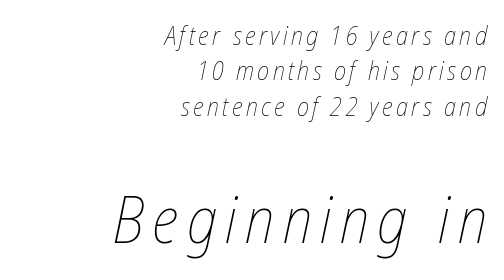
{"italic": "yes", "lean": "right", "slant_degrees": 12, "bold": "no", "weight": "thin", "width": "condensed", "stroke_contrast": "low", "x_height": "medium", "monospaced": "no", "underline": "no", "align": "right", "line_spacing": "normal", "line_spacing_ratio": 1.36, "larger_block": "second", "size_ratio": 2.46, "glyph_px": 64}
